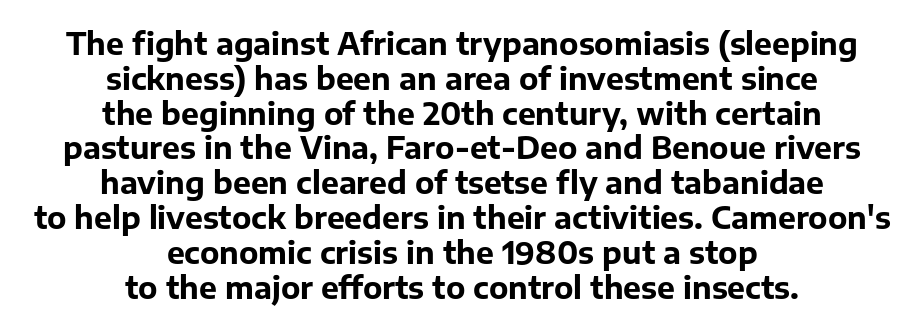
The image shows 30 px bold sans-serif type, upright; set centered, line spacing 1.16x, normal letter spacing, not underlined; low stroke contrast and a medium x-height.
